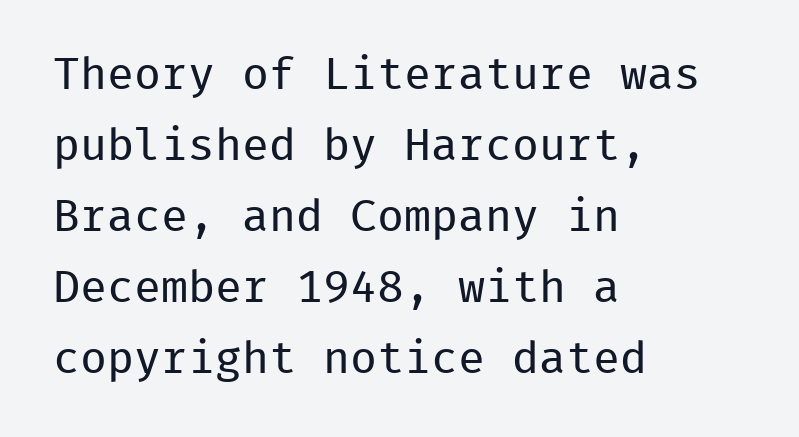
Here the glyphs are tracked normally, forming tight word shapes. Clear beneath every line of the passage. In CSS terms this would be text-align: left. You can tell it's not italic because the verticals are truly vertical.
